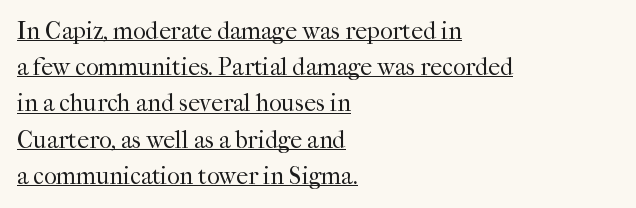
The image shows 24 px text type, upright; set left-aligned, normal line spacing (1.51x), normal letter spacing, underlined.
